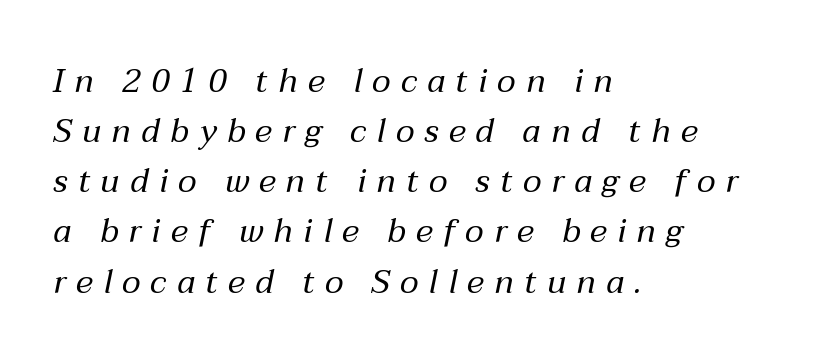
The image shows 33 px regular-weight type, italic (leaning right); set left-aligned, normal line spacing (1.52x), unusually wide letter spacing (+0.31 em), not underlined; medium stroke contrast and a medium x-height.
